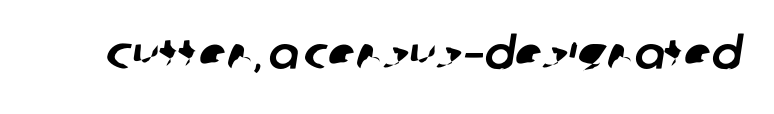
The image shows 45 px sans-serif type; set normal letter spacing, not underlined; low stroke contrast and a large x-height.
